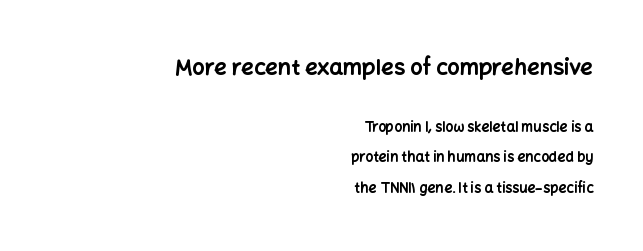
The font is running at its bold setting. The typography opts for an upright posture over an oblique one. If you drew a ruler down the right edge, every line would touch it. Type size steps down from the first block to the second.
